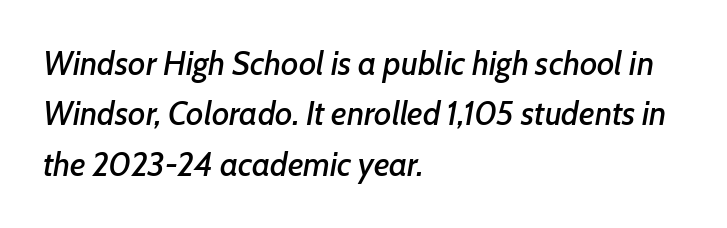
Q: Is the text italic (slanted)? A: Yes, it leans right by about 7 degrees.
Q: Is the text underlined? A: No.
Q: How is the paragraph aligned? A: Left-aligned.
Q: Is the spacing between letters normal or unusually wide? A: Normal.
Q: Is the spacing between lines tight, normal or loose? A: Normal.
Q: Width (condensed, normal, or wide)? A: Normal.
Q: Stroke contrast? A: Low.
Q: x-height? A: Medium.
Q: Monospaced? A: No.
